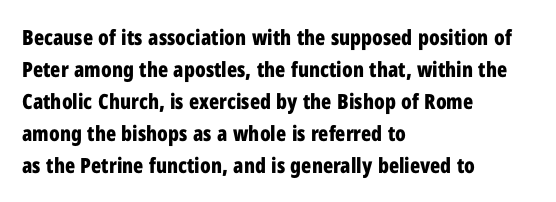
The image shows 21 px bold type, upright; set left-aligned, normal line spacing (1.52x), normal letter spacing, not underlined.
